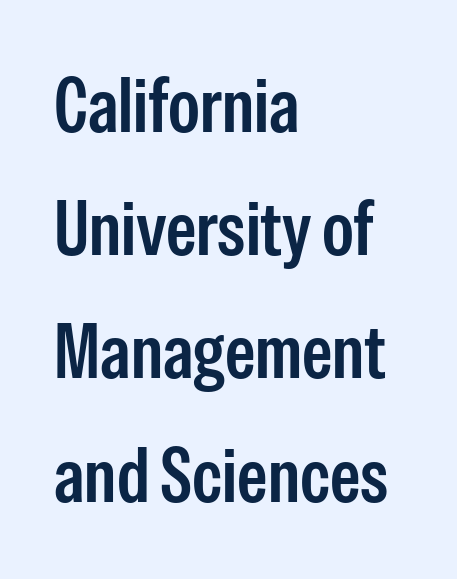
Q: Is the text bold? A: Semi-bold.
Q: Is the text italic (slanted)? A: No, it is upright.
Q: Is the typeface a serif or a sans-serif typeface? A: Sans-serif.
Q: Is the text underlined? A: No.
Q: How is the paragraph aligned? A: Left-aligned.
Q: Is the spacing between letters normal or unusually wide? A: Normal.
Q: Is the spacing between lines tight, normal or loose? A: Normal.
Q: Width (condensed, normal, or wide)? A: Condensed.
Q: Stroke contrast? A: Low.
Q: x-height? A: Medium.
Q: Monospaced? A: No.
